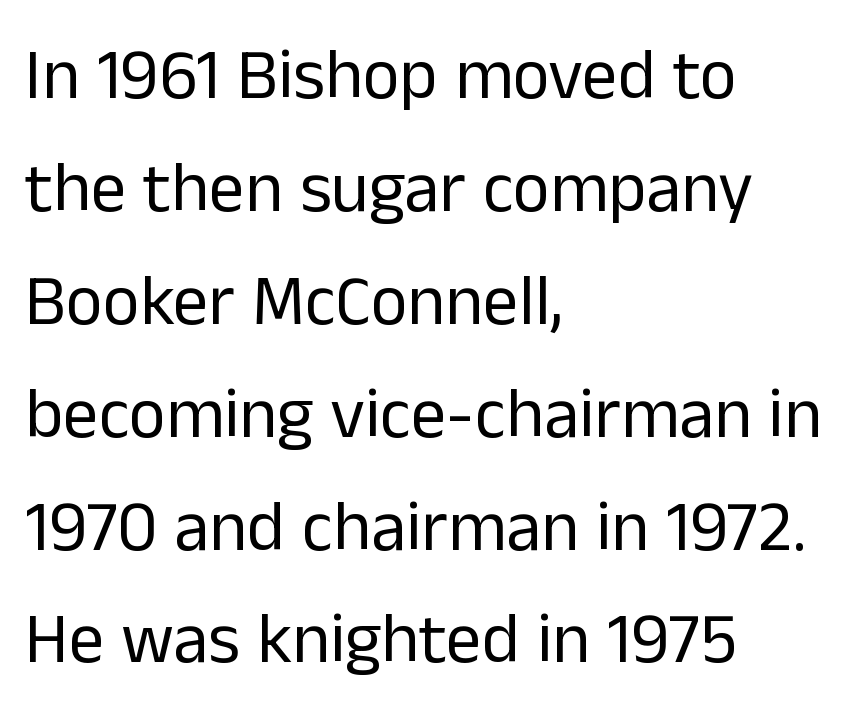
Reading down the block, your eye returns to a fixed left position each line. The letterforms sit shoulder to shoulder at normal distance. This sample uses a sans-serif face. Does the leading feel generous? No, just average. Beneath every word, the page is bare.
